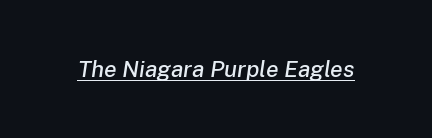
What stands out about the letter spacing? Nothing — it is the standard amount. Looking at the ascenders, they clearly lean. Compared with undecorated copy, this sample adds a rule below the words.
